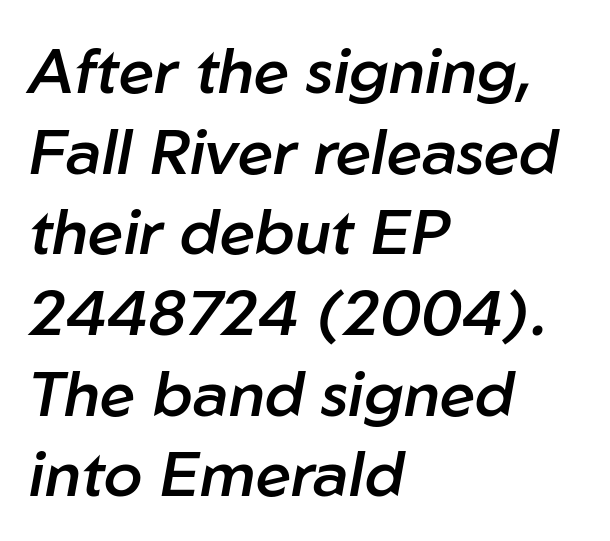
Spacing verdict: proportional, widths tailored to each character. Italic: yes, the glyphs are oblique. Leading matches the norm, producing a regular column. Glance below the letters and you will spot only blank space. Every letter is mildly thick-stroked: semibold rather than bold.
